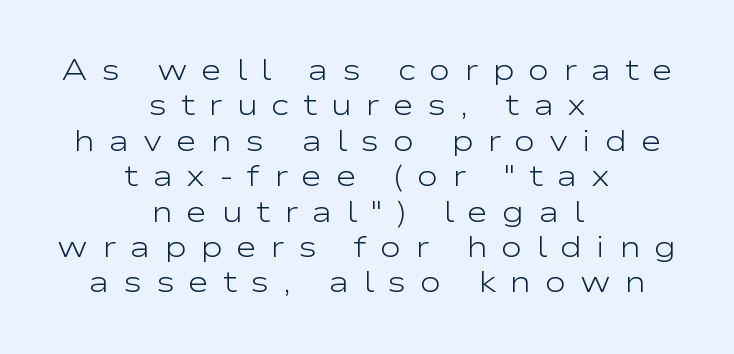
Weight: in the light-to-regular range. The designer went with a sans here, leaving each stem footless. The zone under the glyphs is completely vacant. The typesetter chose a symmetrical, centered arrangement here. The axis of the letterforms is exactly vertical.
